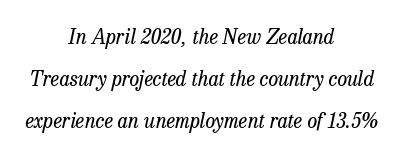
Q: Is the text bold? A: No.
Q: Is the text italic (slanted)? A: Yes, it leans right by about 13 degrees.
Q: Is the text underlined? A: No.
Q: How is the paragraph aligned? A: Centered.
Q: Is the spacing between letters normal or unusually wide? A: Normal.
Q: Is the spacing between lines tight, normal or loose? A: Loose.
